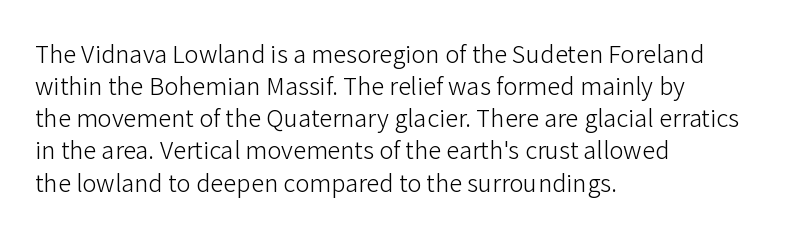
Q: Is the text bold? A: No.
Q: Is the text italic (slanted)? A: No, it is upright.
Q: Is the text underlined? A: No.
Q: How is the paragraph aligned? A: Left-aligned.
Q: Is the spacing between letters normal or unusually wide? A: Normal.
Q: Is the spacing between lines tight, normal or loose? A: Normal.
